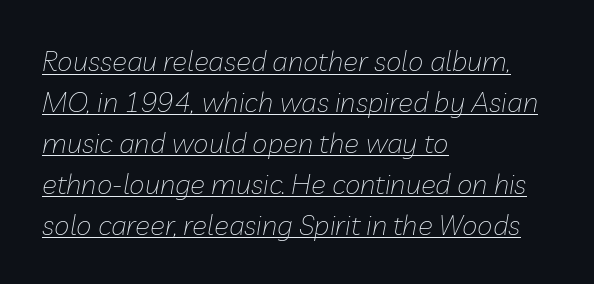
Q: Is the text bold? A: No.
Q: Is the text italic (slanted)? A: Yes, it leans right by about 10 degrees.
Q: Is the text underlined? A: Yes.
Q: How is the paragraph aligned? A: Left-aligned.
Q: Is the spacing between letters normal or unusually wide? A: Normal.
Q: Is the spacing between lines tight, normal or loose? A: Normal.
Q: Width (condensed, normal, or wide)? A: Normal.
Q: Stroke contrast? A: Low.
Q: x-height? A: Medium.
Q: Monospaced? A: No.
